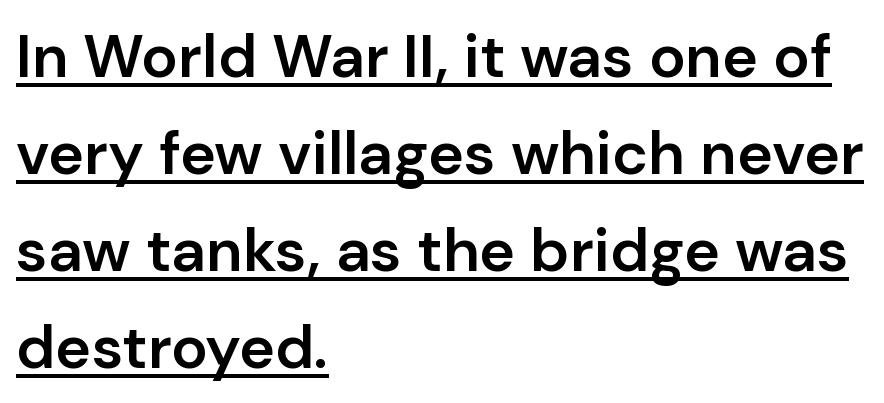
Note: no serifs on the glyphs. The string is rendered with underlining switched on. Whoever set this chose a conventional vertical rhythm. Vertical strokes here are truly vertical. What stands out about the letter spacing? Nothing — it is the standard amount. Do the characters align in a grid? No, the font is proportional.
